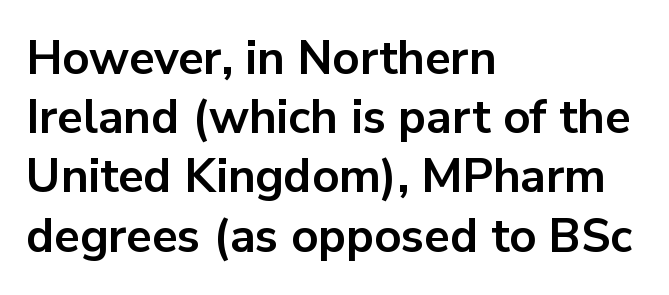
The image shows 47 px bold sans-serif type, upright; set left-aligned, normal line spacing (1.26x), normal letter spacing, not underlined; low stroke contrast and a medium x-height.
